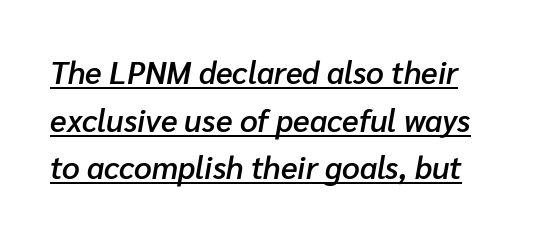
Q: Is the text bold? A: Semi-bold.
Q: Is the text italic (slanted)? A: Yes, it leans right by about 10 degrees.
Q: Is the text underlined? A: Yes.
Q: Is the spacing between letters normal or unusually wide? A: Normal.
Q: Is the spacing between lines tight, normal or loose? A: Normal.
Q: Width (condensed, normal, or wide)? A: Normal.
Q: Stroke contrast? A: Low.
Q: x-height? A: Medium.
Q: Monospaced? A: No.
